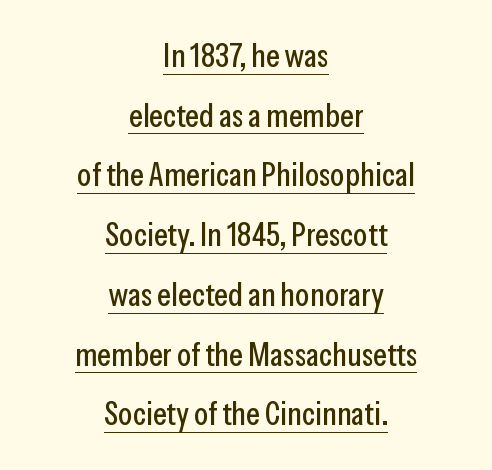
Q: Is the text italic (slanted)? A: No, it is upright.
Q: Is the typeface a serif or a sans-serif typeface? A: Sans-serif.
Q: Is the text underlined? A: Yes.
Q: How is the paragraph aligned? A: Centered.
Q: Is the spacing between letters normal or unusually wide? A: Normal.
Q: Width (condensed, normal, or wide)? A: Condensed.
Q: Stroke contrast? A: Low.
Q: x-height? A: Medium.
Q: Monospaced? A: No.
